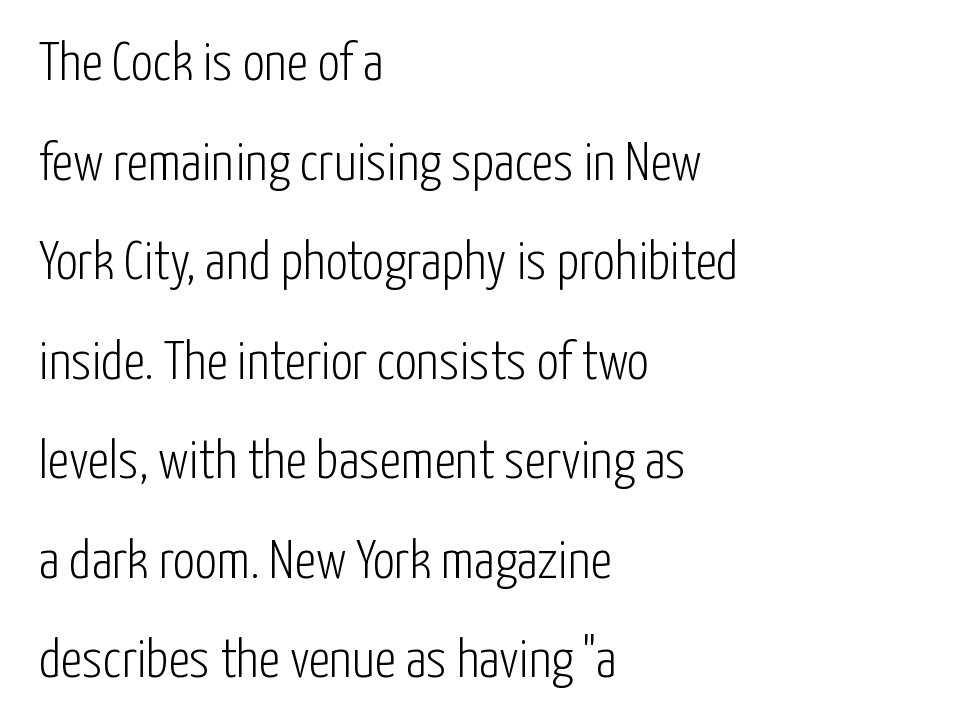
The image shows 55 px light, condensed sans-serif type, upright; set left-aligned, line spacing 1.81x, normal letter spacing, not underlined; low stroke contrast and a medium x-height.
